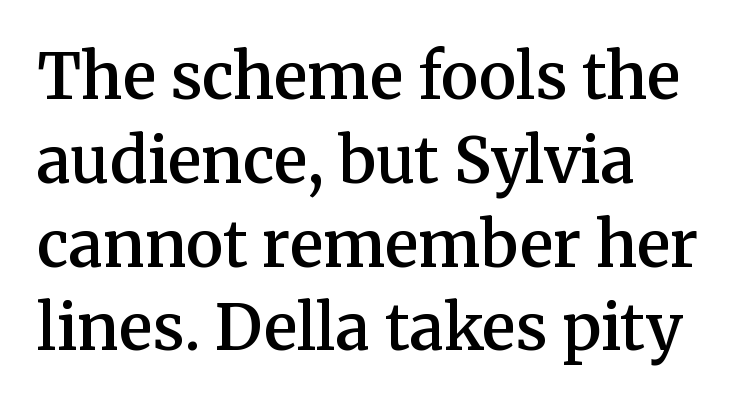
The image shows 63 px semibold serif type, upright; set left-aligned, normal line spacing (1.33x), normal letter spacing, not underlined; medium stroke contrast and a medium x-height.
